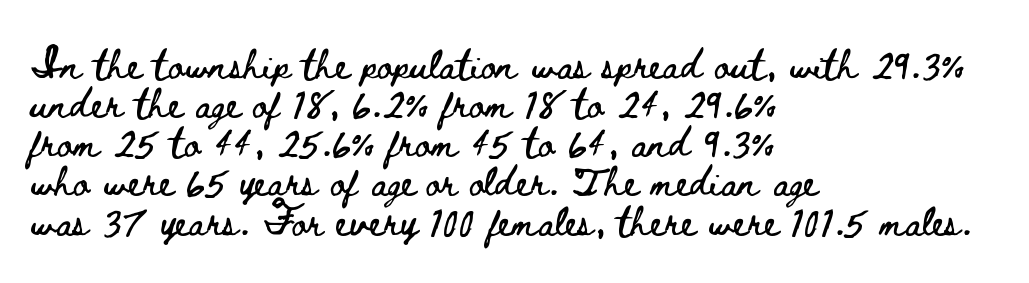
Q: Is the text underlined? A: No.
Q: How is the paragraph aligned? A: Left-aligned.
Q: Is the spacing between letters normal or unusually wide? A: Normal.
Q: Is the spacing between lines tight, normal or loose? A: Normal.
Q: Width (condensed, normal, or wide)? A: Wide.
Q: Stroke contrast? A: Low.
Q: x-height? A: Small.
Q: Monospaced? A: No.
